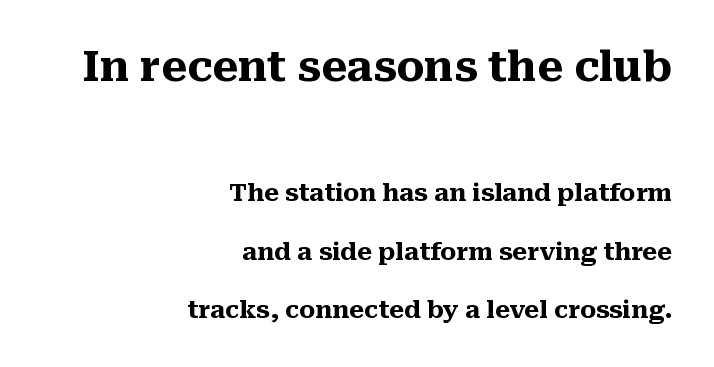
Q: Is the text bold? A: Yes.
Q: Is the text italic (slanted)? A: No, it is upright.
Q: Is the typeface a serif or a sans-serif typeface? A: Serif.
Q: Is the text underlined? A: No.
Q: How is the paragraph aligned? A: Right-aligned.
Q: Is the spacing between letters normal or unusually wide? A: Normal.
Q: Is the spacing between lines tight, normal or loose? A: Loose.
Q: Which block of text is set in a larger size, the first (top) or the second (bottom)? A: The first (top) one.
Q: Width (condensed, normal, or wide)? A: Normal.
Q: Stroke contrast? A: Medium.
Q: x-height? A: Medium.
Q: Monospaced? A: No.
